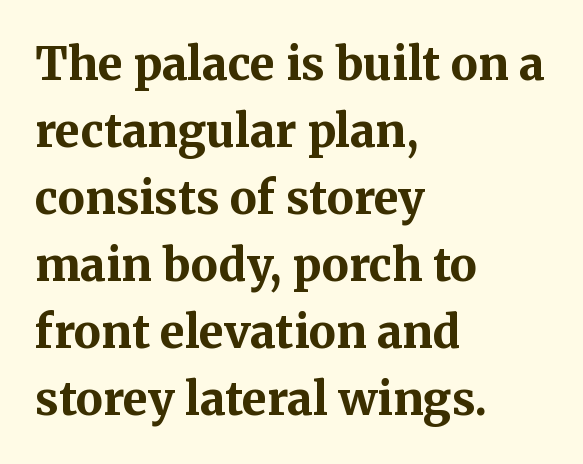
Q: Is the text bold? A: Yes.
Q: Is the text italic (slanted)? A: No, it is upright.
Q: Is the typeface a serif or a sans-serif typeface? A: Serif.
Q: Is the text underlined? A: No.
Q: How is the paragraph aligned? A: Left-aligned.
Q: Is the spacing between letters normal or unusually wide? A: Normal.
Q: Is the spacing between lines tight, normal or loose? A: Normal.
Q: Width (condensed, normal, or wide)? A: Normal.
Q: Stroke contrast? A: Medium.
Q: x-height? A: Medium.
Q: Monospaced? A: No.
